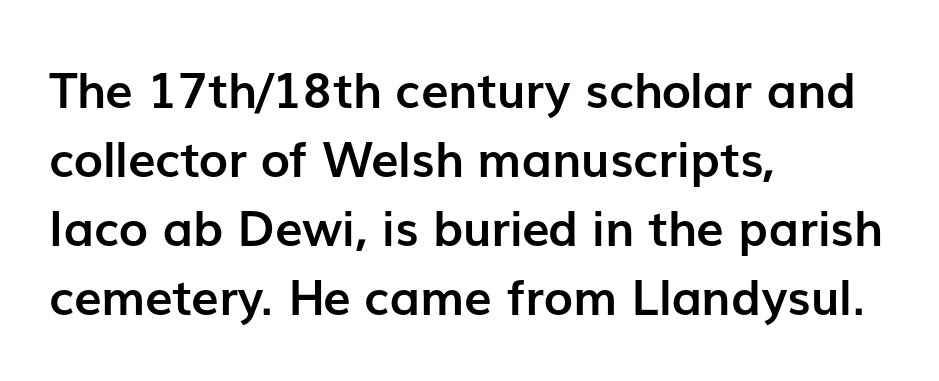
The image shows 49 px semibold sans-serif type, upright; set left-aligned, normal line spacing (1.41x), normal letter spacing, not underlined; low stroke contrast and a medium x-height.
